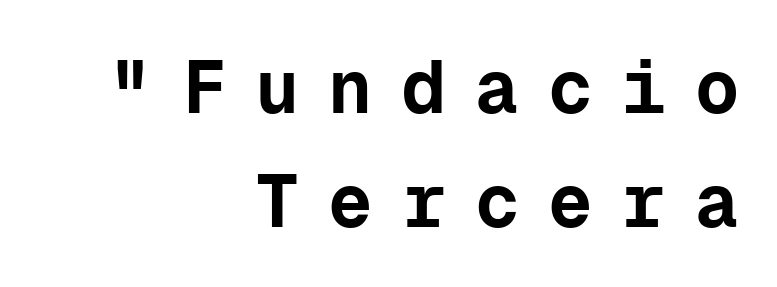
The image shows 74 px bold sans-serif type, upright, monospaced; set right-aligned, normal line spacing (1.54x), unusually wide letter spacing (+0.39 em), not underlined; low stroke contrast and a medium x-height.
